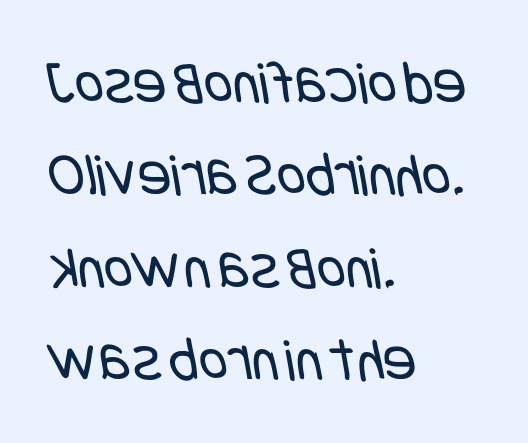
{"serif": "no", "bold": "no", "weight": "regular", "width": "condensed", "stroke_contrast": "low", "x_height": "large", "underline": "no", "align": "left", "line_spacing": "normal", "line_spacing_ratio": 1.49, "letter_spacing": "normal", "letter_spacing_em": 0.0, "glyph_px": 62}
